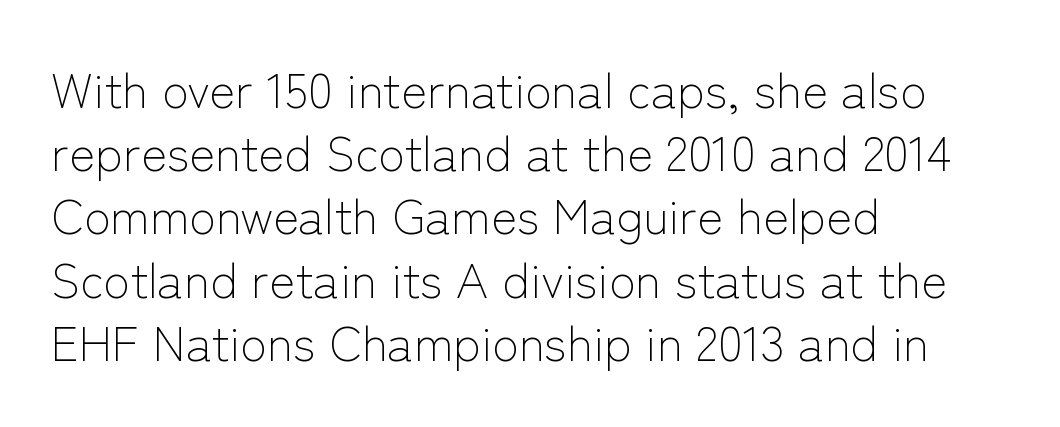
The image shows 49 px light sans-serif type, upright; set left-aligned, normal line spacing (1.29x), normal letter spacing, not underlined; low stroke contrast and a medium x-height.
